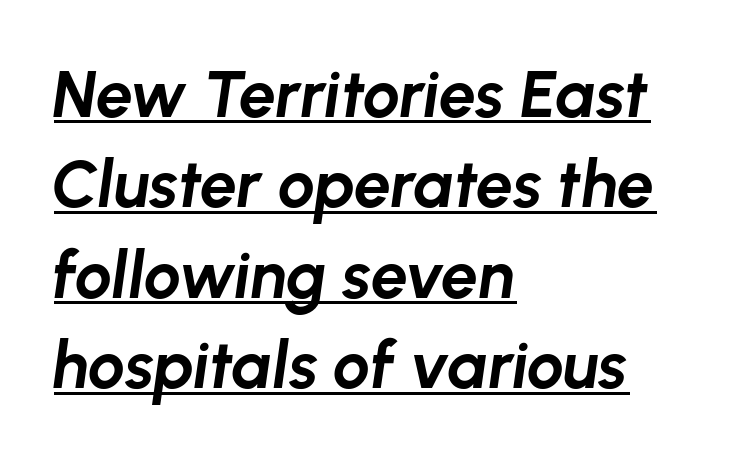
The image shows 66 px bold type, italic (leaning right); set left-aligned, normal line spacing (1.37x), normal letter spacing, underlined; low stroke contrast and a medium x-height.
